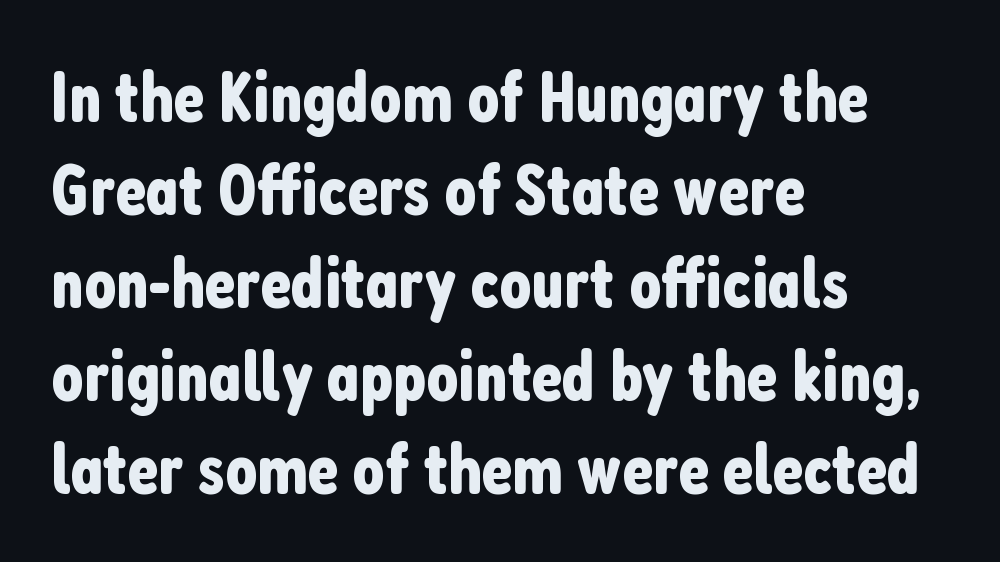
The image shows 71 px condensed sans-serif type, upright; set left-aligned, normal line spacing (1.31x), normal letter spacing, not underlined; low stroke contrast and a medium x-height.
